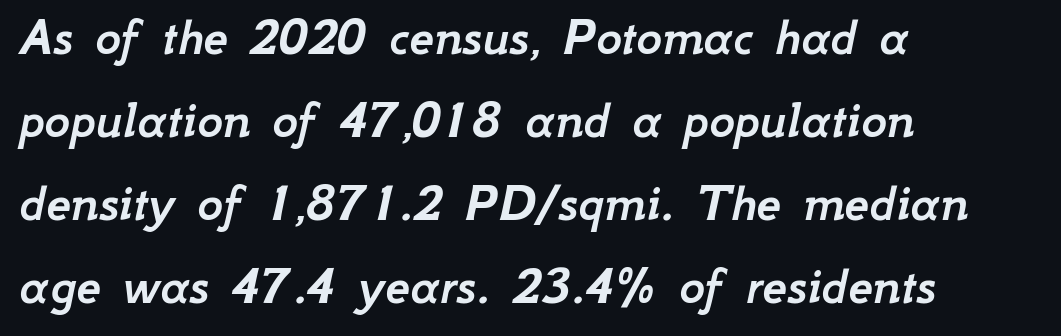
The image shows 55 px text type, italic (leaning right); set left-aligned, normal line spacing (1.51x), normal letter spacing, not underlined; low stroke contrast and a small x-height.
